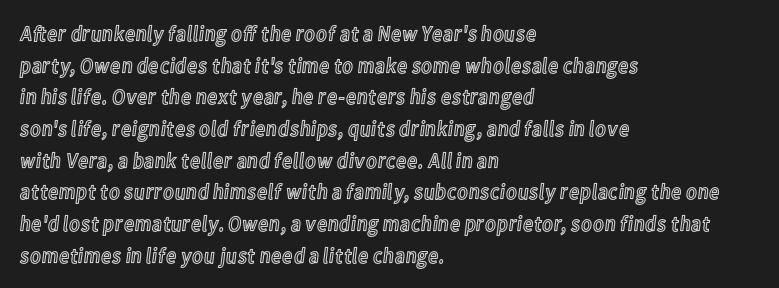
Letter spacing: default. This sample is left-justified, so line endings fall wherever the words run out. Underline: absent. Successive baselines arrive at the customary interval.
